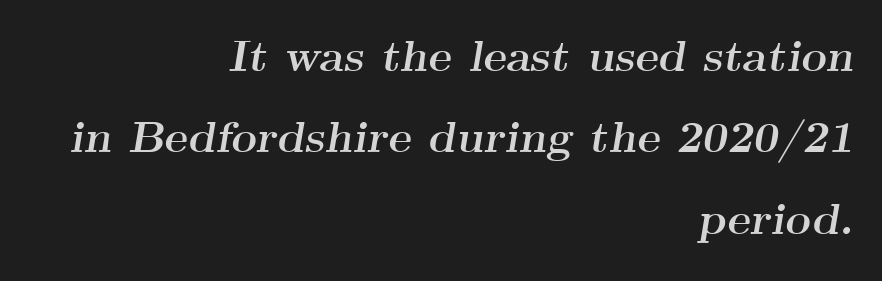
Q: Is the text bold? A: Yes.
Q: Is the text italic (slanted)? A: Yes, it leans right by about 9 degrees.
Q: Is the typeface a serif or a sans-serif typeface? A: Serif.
Q: Is the text underlined? A: No.
Q: How is the paragraph aligned? A: Right-aligned.
Q: Is the spacing between letters normal or unusually wide? A: Normal.
Q: Width (condensed, normal, or wide)? A: Wide.
Q: Stroke contrast? A: Medium.
Q: x-height? A: Small.
Q: Monospaced? A: No.
